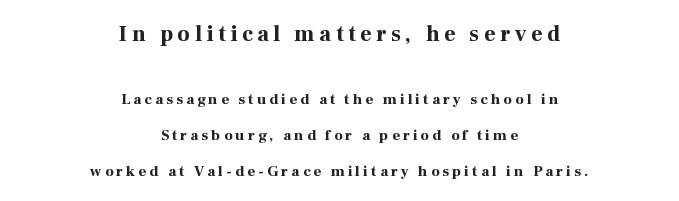
{"italic": "no", "bold": "yes", "underline": "no", "align": "center", "line_spacing": "loose", "line_spacing_ratio": 2.39, "letter_spacing": "wide", "letter_spacing_em": 0.21, "larger_block": "first", "size_ratio": 1.47, "glyph_px": 22}
